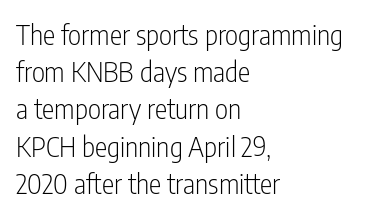
The lettering holds an erect, upright posture throughout. Default kerning and tracking; the words read as compact shapes. No word sits above an underline. Caption: face not bold, strokes unweighted. The leading is moderate, giving the passage an even texture.
